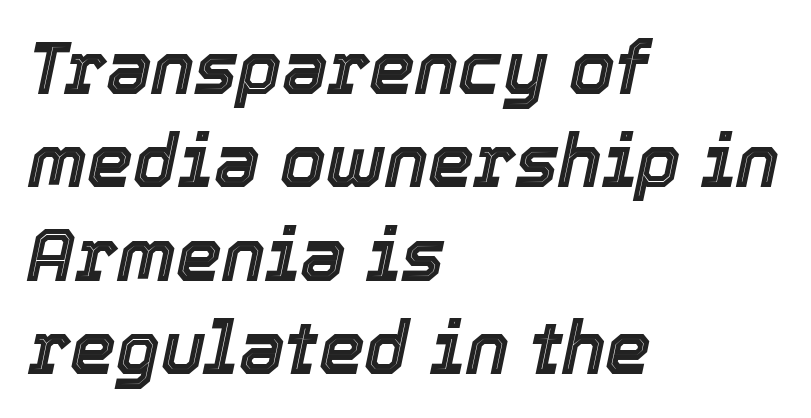
Line starts are locked; line ends wander. Every character sits at an angle, as italics do. The face used here is proportionally spaced, like ordinary book or web type. Leading matches the norm, producing a regular column. This rendering features lettering with no underline.
